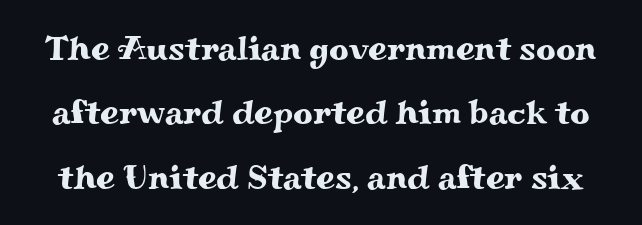
Q: Is the text italic (slanted)? A: No, it is upright.
Q: Is the typeface a serif or a sans-serif typeface? A: Serif.
Q: Is the text underlined? A: No.
Q: Is the spacing between letters normal or unusually wide? A: Normal.
Q: Width (condensed, normal, or wide)? A: Wide.
Q: Stroke contrast? A: Medium.
Q: x-height? A: Small.
Q: Monospaced? A: No.
